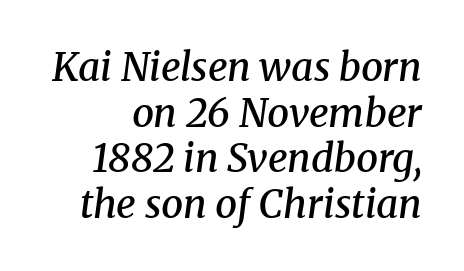
The image shows 39 px semibold serif type, italic (leaning right); set line spacing 1.17x, normal letter spacing, not underlined; medium stroke contrast and a medium x-height.
